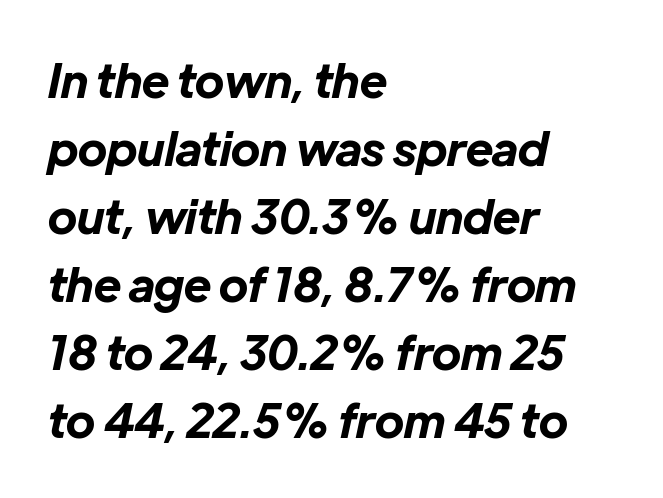
Students, note that the glyphs here touch the page at normal intervals. The axis of the letterforms is tilted away from vertical. Line starts are locked; line ends wander. Quick note: interline space is typical. Proportional: the letters do not fall into vertical columns. Glance below the letters and you will spot only blank space.
